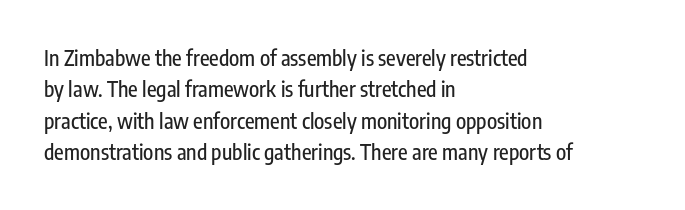
Q: Is the text italic (slanted)? A: No, it is upright.
Q: Is the text underlined? A: No.
Q: How is the paragraph aligned? A: Left-aligned.
Q: Is the spacing between letters normal or unusually wide? A: Normal.
Q: Is the spacing between lines tight, normal or loose? A: Normal.
